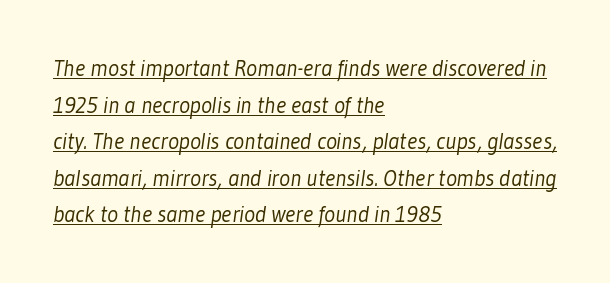
The image shows 23 px text type; set left-aligned, normal line spacing (1.59x), normal letter spacing, underlined.
